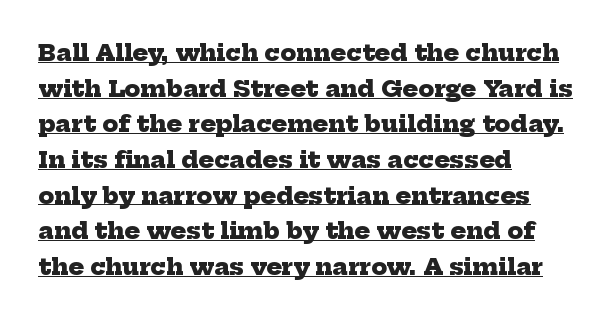
Plenty of ink on the page — the face is bold. Does a line run under the words? Yes, clearly. These lines keep a tight, regular rhythm from letter to letter. Leading: standard. The rendering anchors every line to the left-hand side.
